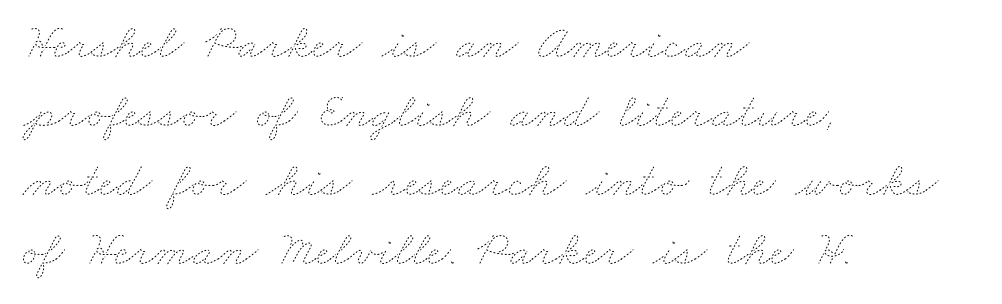
{"bold": "no", "weight": "thin", "width": "wide", "stroke_contrast": "low", "x_height": "small", "monospaced": "no", "underline": "no", "align": "left", "line_spacing": "normal", "line_spacing_ratio": 1.38, "letter_spacing": "normal", "letter_spacing_em": 0.0, "glyph_px": 50}
